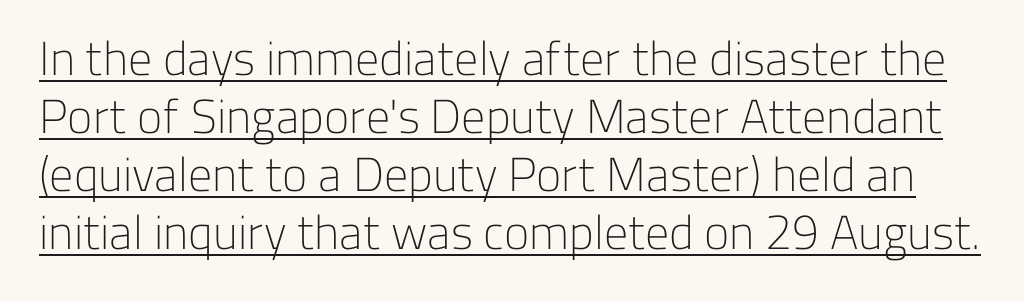
{"serif": "no", "italic": "no", "bold": "no", "weight": "light", "width": "normal", "stroke_contrast": "low", "x_height": "medium", "monospaced": "no", "underline": "yes", "line_spacing_ratio": 1.21, "letter_spacing": "normal", "letter_spacing_em": 0.0, "glyph_px": 48}
